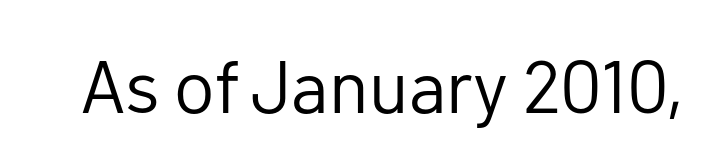
The image shows 74 px regular-weight sans-serif type, upright; set normal letter spacing, not underlined; low stroke contrast and a medium x-height.
